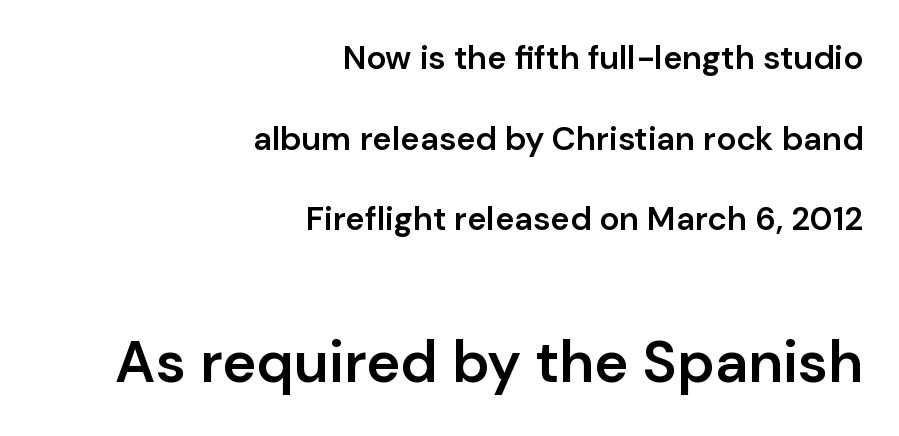
The image shows 58 px semibold sans-serif type, upright; set right-aligned, loose line spacing (2.44x), normal letter spacing, not underlined; the second (bottom) block is 1.76x larger; low stroke contrast and a medium x-height.
